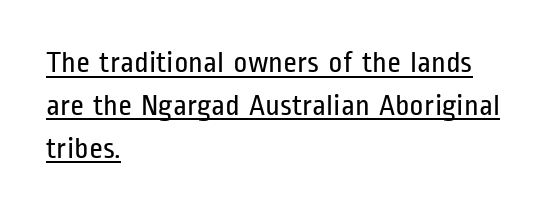
The image shows 30 px regular-weight, condensed sans-serif type, upright; set left-aligned, normal line spacing (1.43x), normal letter spacing, underlined; low stroke contrast and a medium x-height.
